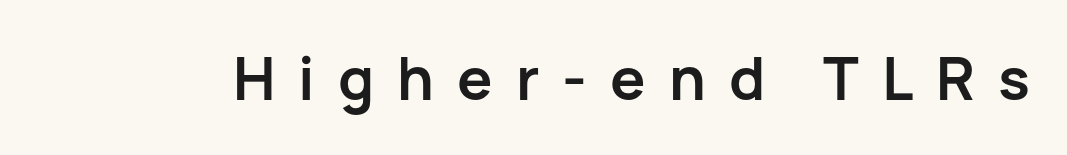
The image shows 59 px semibold sans-serif type, upright; set unusually wide letter spacing (+0.39 em), not underlined; low stroke contrast and a medium x-height.
